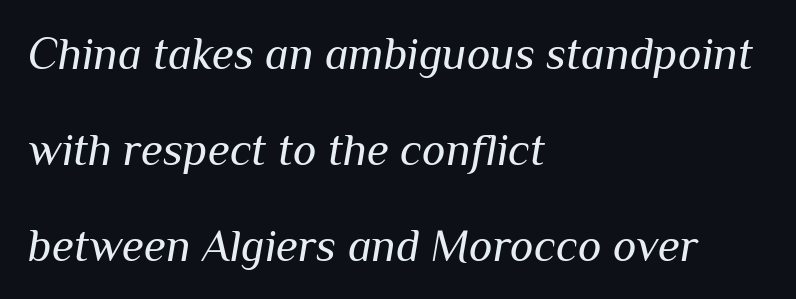
{"italic": "yes", "lean": "right", "slant_degrees": 10, "bold": "no", "weight": "regular", "width": "normal", "stroke_contrast": "medium", "x_height": "medium", "monospaced": "no", "underline": "no", "align": "left", "line_spacing": "loose", "line_spacing_ratio": 2.13, "letter_spacing": "normal", "letter_spacing_em": 0.0, "glyph_px": 45}
